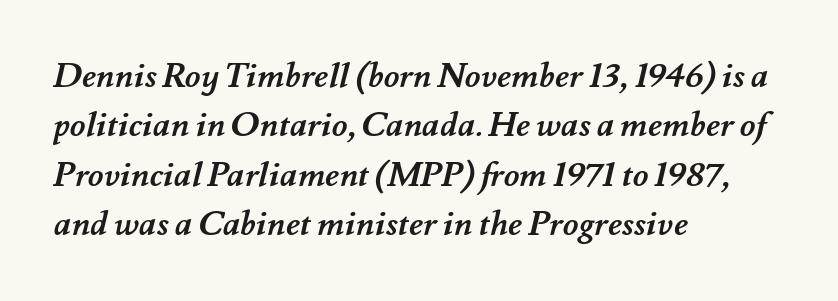
Honestly, the row spacing looks completely unremarkable. The face used here is proportionally spaced, like ordinary book or web type. Letter spacing: default. Plenty of ink on the page — the face is bold.
